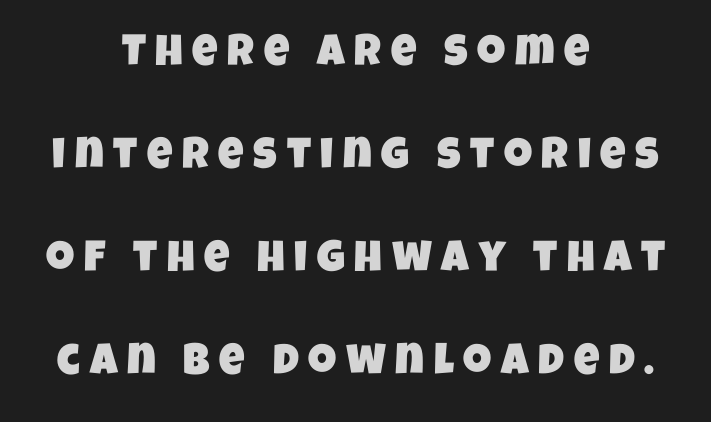
{"serif": "no", "width": "condensed", "stroke_contrast": "low", "x_height": "large", "monospaced": "no", "underline": "no", "align": "center", "line_spacing": "loose", "line_spacing_ratio": 2.34, "letter_spacing": "wide", "letter_spacing_em": 0.22, "glyph_px": 44}
